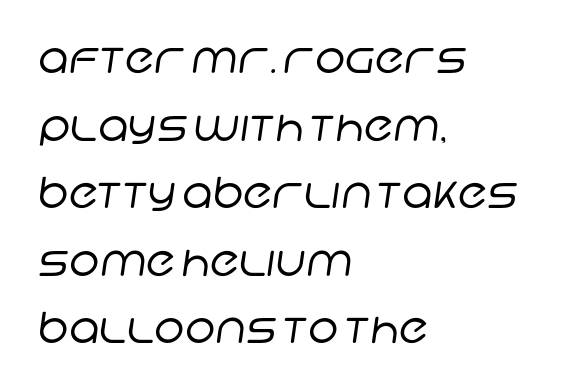
Do the characters align in a grid? No, the font is proportional. Note: no serifs on the glyphs. Between one letter and the next there's only the usual sliver of space. Every row of glyphs begins at an identical x-position on the left. Stroke thickness stays within the range of a standard reading face or lighter.
